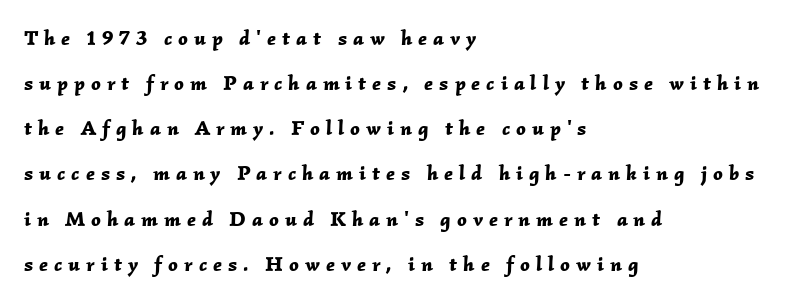
Lines of text with bare space underneath. Is the letter spacing exaggerated? Yes — the characters are pushed far apart. Compared with an ordinary text face, these strokes are far heavier — a full bold. You can tell it's italic because the verticals aren't actually vertical.
